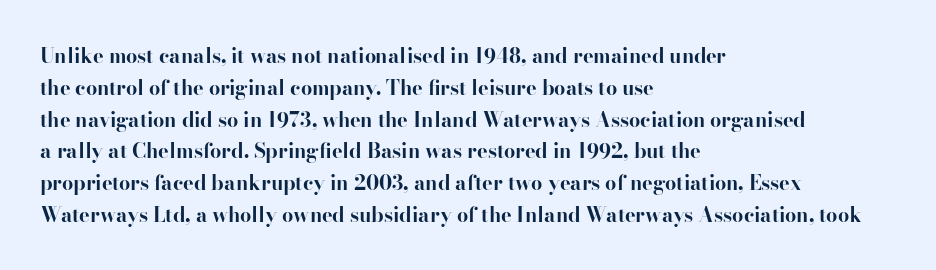
Q: Is the text bold? A: Yes.
Q: Is the text italic (slanted)? A: No, it is upright.
Q: Is the text underlined? A: No.
Q: How is the paragraph aligned? A: Left-aligned.
Q: Is the spacing between letters normal or unusually wide? A: Normal.
Q: Is the spacing between lines tight, normal or loose? A: Normal.
